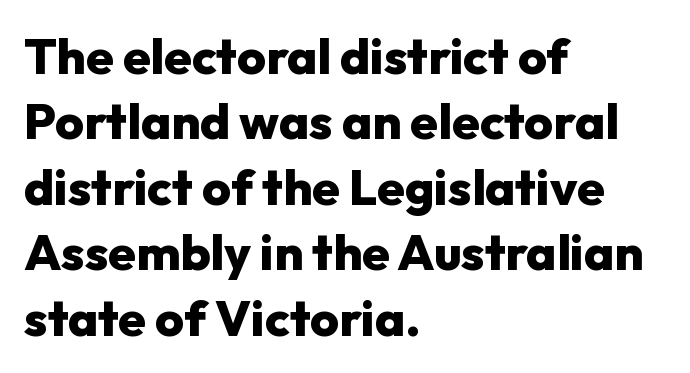
The image shows 50 px heavy sans-serif type, upright; set left-aligned, normal line spacing (1.31x), normal letter spacing, not underlined; low stroke contrast and a medium x-height.
